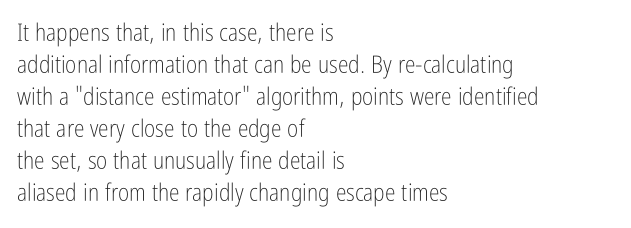
The image shows 24 px text type, upright; set left-aligned, normal line spacing (1.33x), normal letter spacing, not underlined.
